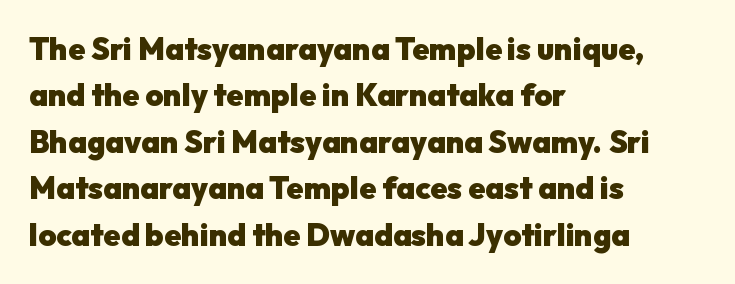
The axis of the letterforms is exactly vertical. Nothing unusual about the tracking: characters are spaced as the font intends. Regarding leading, the lines here are spaced in the standard way. The face used here is proportionally spaced, like ordinary book or web type. The characters look thick and weighty, a clear bold. Unlike a traditional serif, this face leaves its strokes unadorned.
